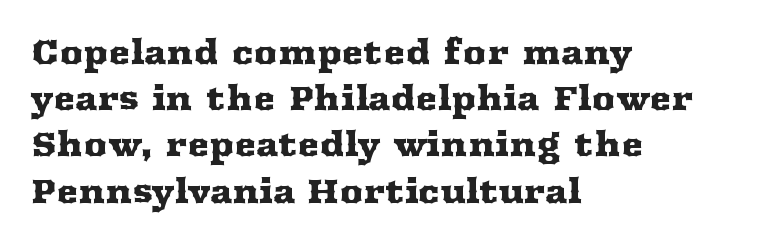
The image shows 33 px wide serif type, upright; set left-aligned, normal line spacing (1.4x), normal letter spacing, not underlined; medium stroke contrast and a medium x-height.
